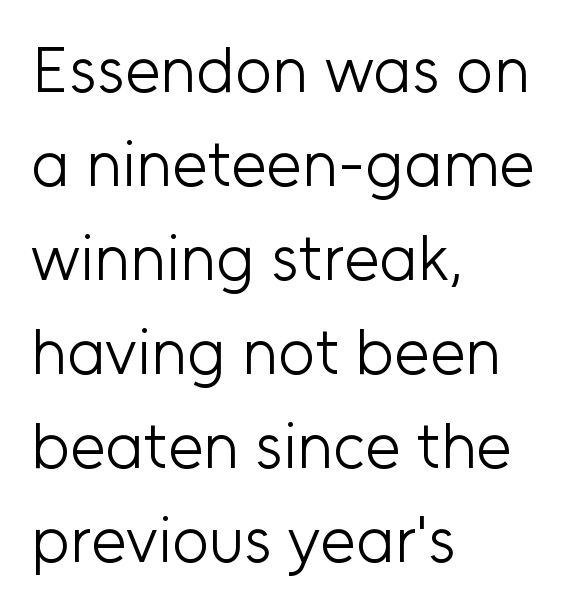
Nothing unusual about the tracking: characters are spaced as the font intends. Heft: none added — not bold. The type family on display is of the sans-serif kind. The passage shown is not underscored anywhere.
